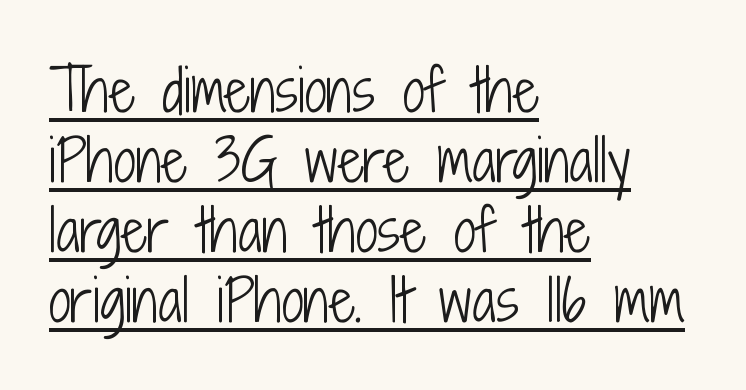
{"serif": "no", "italic": "no", "bold": "no", "weight": "light", "width": "condensed", "stroke_contrast": "low", "x_height": "medium", "monospaced": "no", "underline": "yes", "align": "left", "line_spacing": "normal", "line_spacing_ratio": 1.25, "letter_spacing": "normal", "letter_spacing_em": 0.0, "glyph_px": 56}
